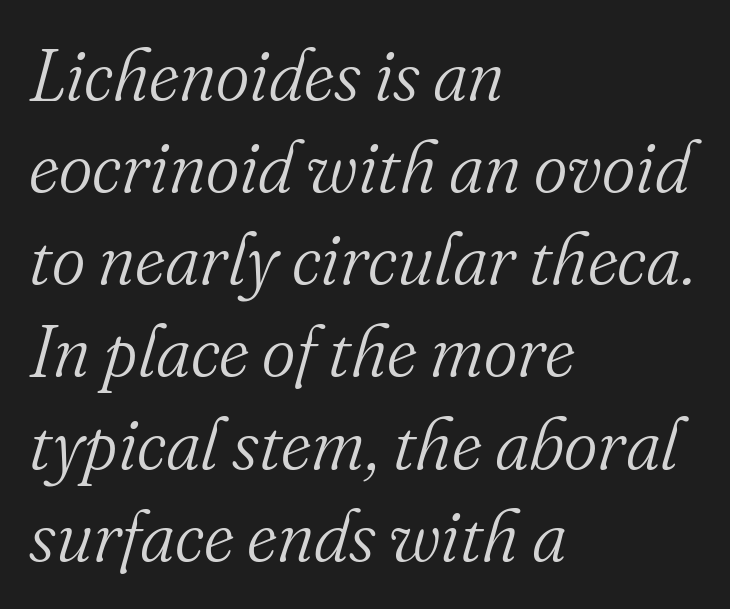
Each word holds together tightly as a unit, with standard inter-letter gaps. Teacher's note: observe the even left margin — that is flush-left alignment. The passage shown is typed in a proportional face where columns would drift. These lines were composed using italics. No chunkiness to these letters — they're not bold. Beneath every word, the page is bare.
